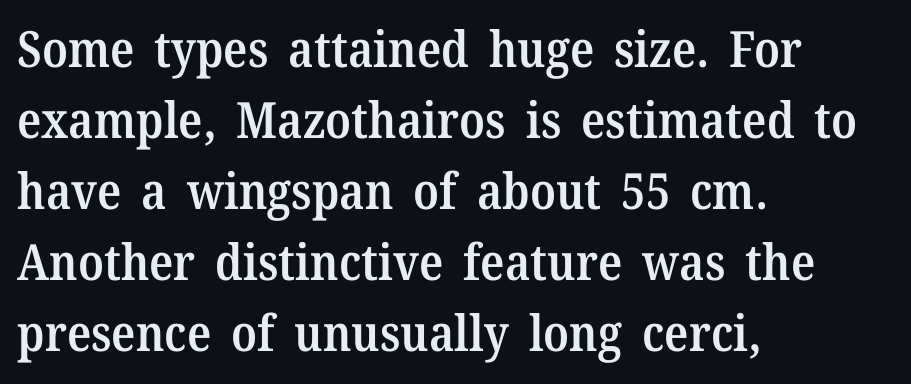
{"serif": "yes", "italic": "no", "bold": "semi", "weight": "semibold", "width": "normal", "stroke_contrast": "medium", "x_height": "medium", "monospaced": "no", "underline": "no", "align": "left", "line_spacing": "normal", "line_spacing_ratio": 1.42, "letter_spacing": "normal", "letter_spacing_em": 0.0, "glyph_px": 50}
